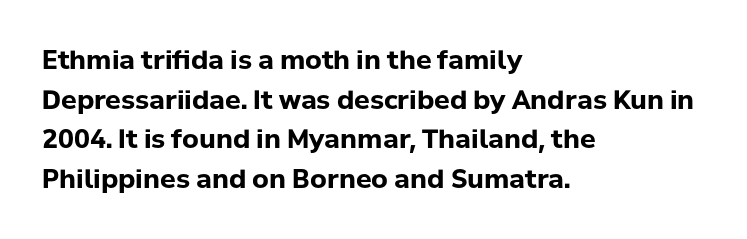
The image shows 26 px bold type, upright; set left-aligned, normal line spacing (1.52x), normal letter spacing, not underlined.
